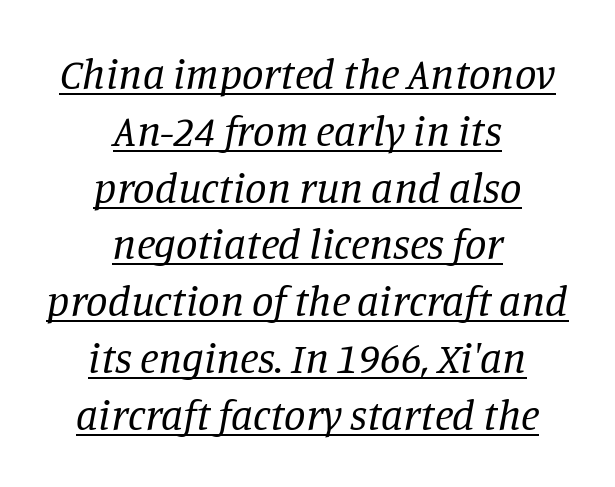
The image shows 43 px regular-weight serif type, italic (leaning right); set centered, normal line spacing (1.32x), normal letter spacing, underlined; low stroke contrast and a large x-height.
